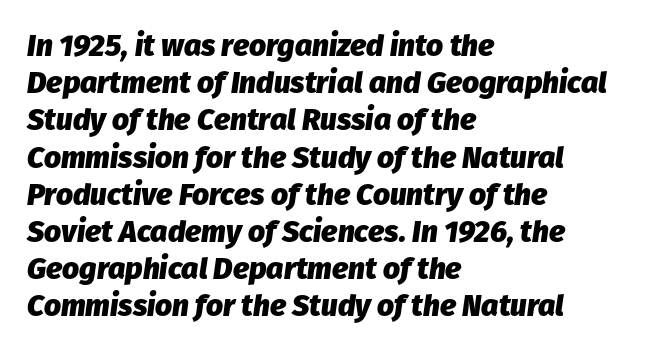
{"italic": "yes", "lean": "right", "slant_degrees": 8, "bold": "yes", "weight": "heavy", "width": "normal", "stroke_contrast": "low", "x_height": "medium", "monospaced": "no", "underline": "no", "align": "left", "line_spacing_ratio": 1.24, "letter_spacing": "normal", "letter_spacing_em": 0.0, "glyph_px": 30}
